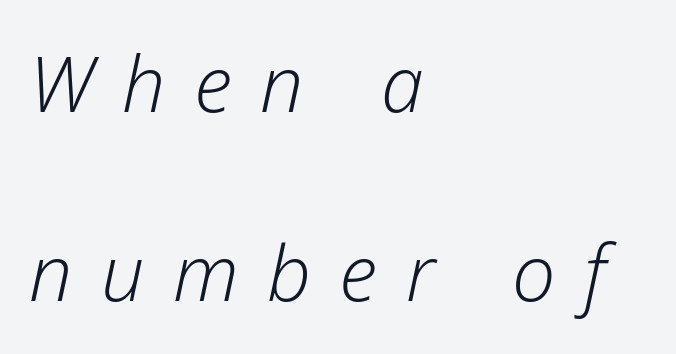
{"italic": "yes", "lean": "right", "slant_degrees": 12, "bold": "no", "weight": "light", "width": "normal", "stroke_contrast": "low", "x_height": "medium", "monospaced": "no", "underline": "no", "align": "left", "line_spacing": "loose", "line_spacing_ratio": 2.46, "letter_spacing": "wide", "letter_spacing_em": 0.37, "glyph_px": 77}
